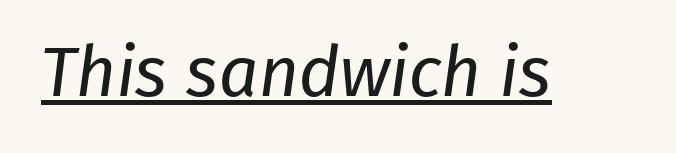
Q: Is the text bold? A: No.
Q: Is the typeface a serif or a sans-serif typeface? A: Sans-serif.
Q: Is the text underlined? A: Yes.
Q: Is the spacing between letters normal or unusually wide? A: Normal.
Q: Width (condensed, normal, or wide)? A: Normal.
Q: Stroke contrast? A: Low.
Q: x-height? A: Medium.
Q: Monospaced? A: No.
